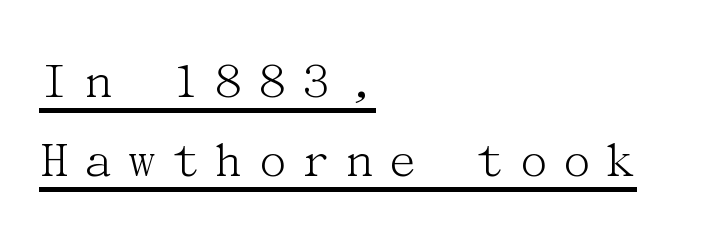
If you drew a ruler down the left edge, every line would touch it. The line-height multiplier appears to be the usual default. Designer's note — italics off, roman on. Emphasis is given by a line drawn under the lettering.
